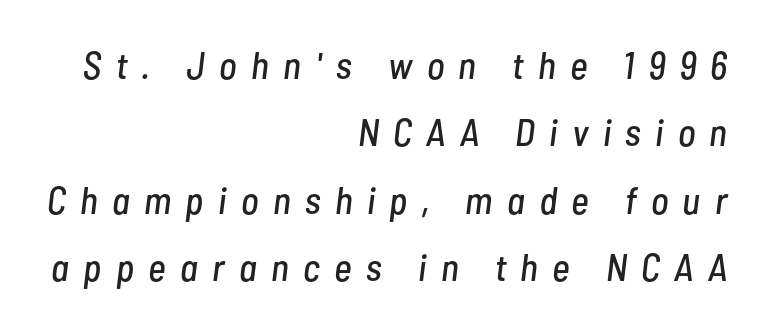
The image shows 38 px condensed type, italic (leaning right); set right-aligned, line spacing 1.77x, unusually wide letter spacing (+0.38 em), not underlined; low stroke contrast and a medium x-height.
